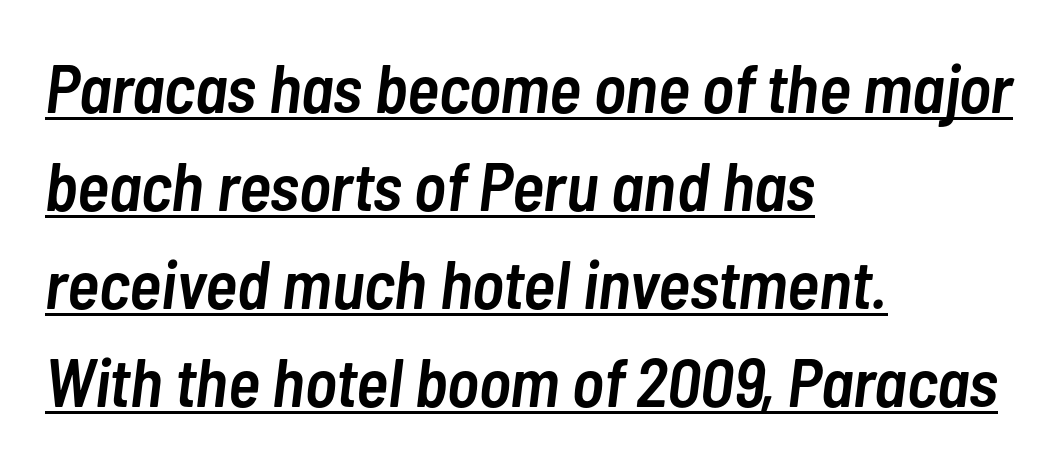
These lines sit exactly where default settings would place them. The glyphs look as if they've been sheared to an angle. Nothing unusual about the tracking: characters are spaced as the font intends. Is the type bold? Partly — it's a semibold, heavier than regular but not fully bold.
